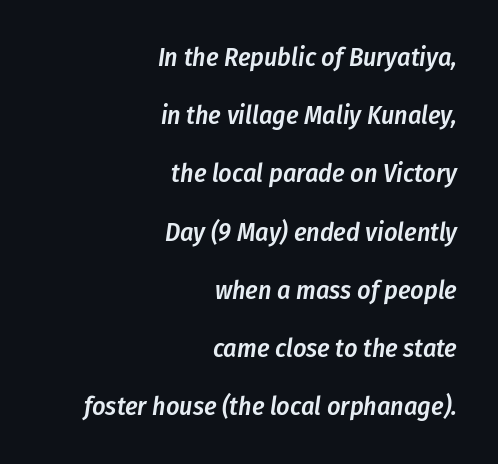
{"italic": "yes", "lean": "right", "slant_degrees": 8, "bold": "semi", "underline": "no", "align": "right", "line_spacing": "loose", "line_spacing_ratio": 2.24, "letter_spacing": "normal", "letter_spacing_em": 0.0, "glyph_px": 26}
